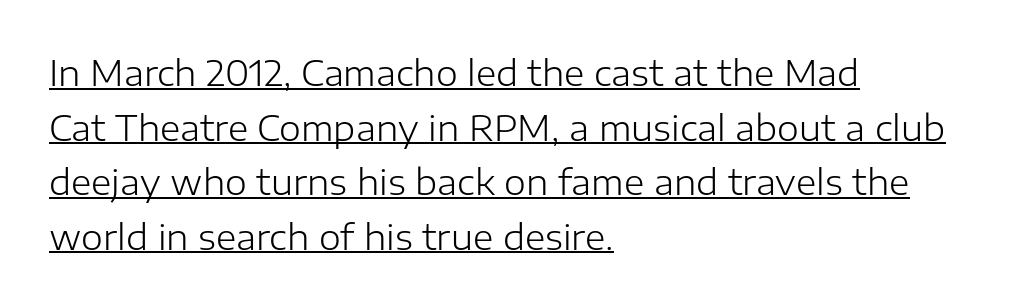
{"serif": "no", "italic": "no", "bold": "no", "weight": "light", "width": "normal", "stroke_contrast": "low", "x_height": "medium", "monospaced": "no", "underline": "yes", "align": "left", "line_spacing": "normal", "line_spacing_ratio": 1.56, "letter_spacing": "normal", "letter_spacing_em": 0.0, "glyph_px": 35}
